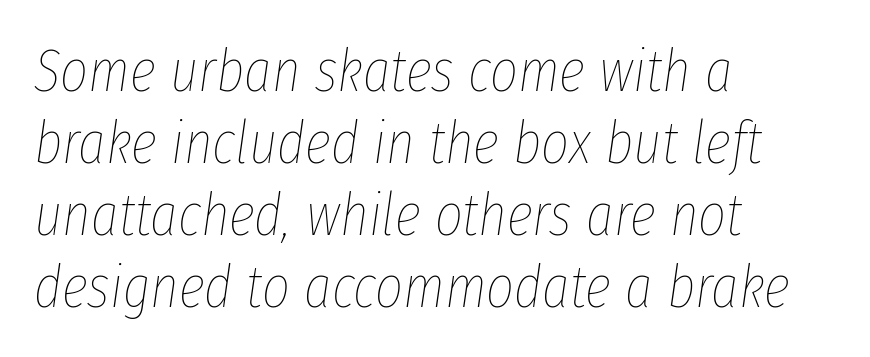
Layout note: lines flush left. Stems here are at most as thick as an everyday book face. Looks like regular typesetting: each glyph gets only the width it needs. Rendered with sloped, italic letterforms. Glyph-to-glyph distance matches everyday printed text.
